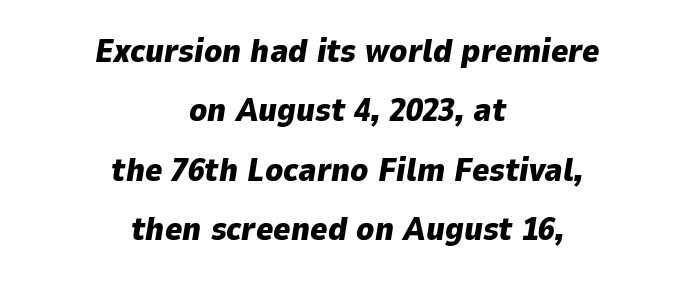
{"italic": "yes", "lean": "right", "slant_degrees": 9, "bold": "yes", "weight": "heavy", "width": "normal", "stroke_contrast": "low", "x_height": "medium", "monospaced": "no", "underline": "no", "align": "center", "line_spacing_ratio": 1.8, "letter_spacing": "normal", "letter_spacing_em": 0.0, "glyph_px": 33}
